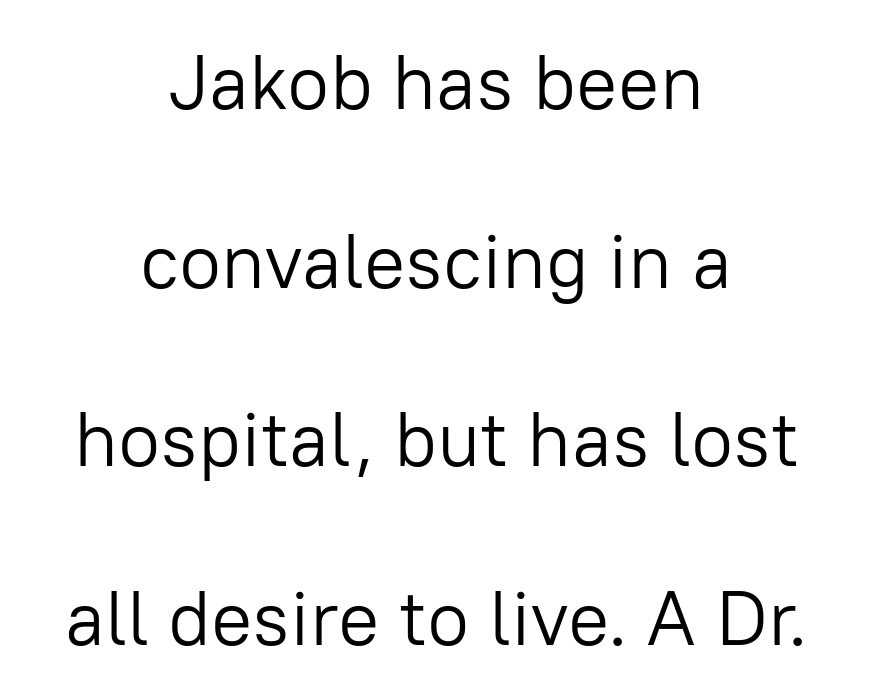
Q: Is the text bold? A: No.
Q: Is the text italic (slanted)? A: No, it is upright.
Q: Is the typeface a serif or a sans-serif typeface? A: Sans-serif.
Q: Is the text underlined? A: No.
Q: How is the paragraph aligned? A: Centered.
Q: Is the spacing between letters normal or unusually wide? A: Normal.
Q: Is the spacing between lines tight, normal or loose? A: Loose.
Q: Width (condensed, normal, or wide)? A: Normal.
Q: Stroke contrast? A: Low.
Q: x-height? A: Medium.
Q: Monospaced? A: No.
